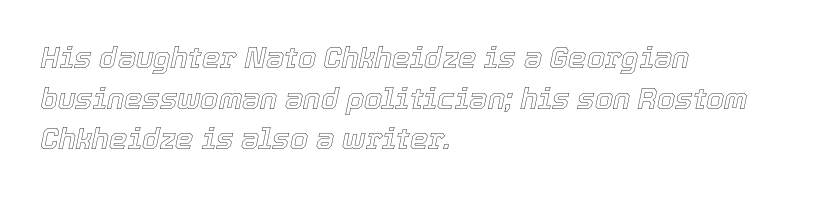
This block has exactly the height ordinary leading produces. In terms of posture, this sample is oblique. Do the characters align in a grid? No, the font is proportional. Bare-footed words on every line.
